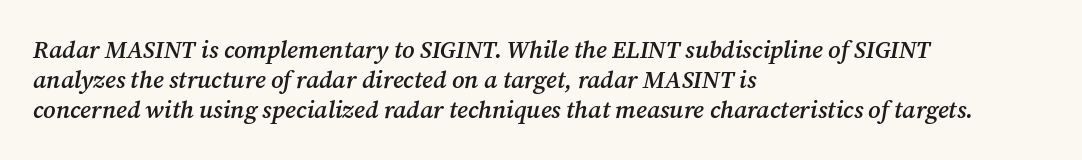
{"italic": "yes", "lean": "right", "slant_degrees": 12, "bold": "semi", "underline": "no", "align": "left", "line_spacing": "normal", "line_spacing_ratio": 1.25, "letter_spacing": "normal", "letter_spacing_em": 0.0, "glyph_px": 24}
